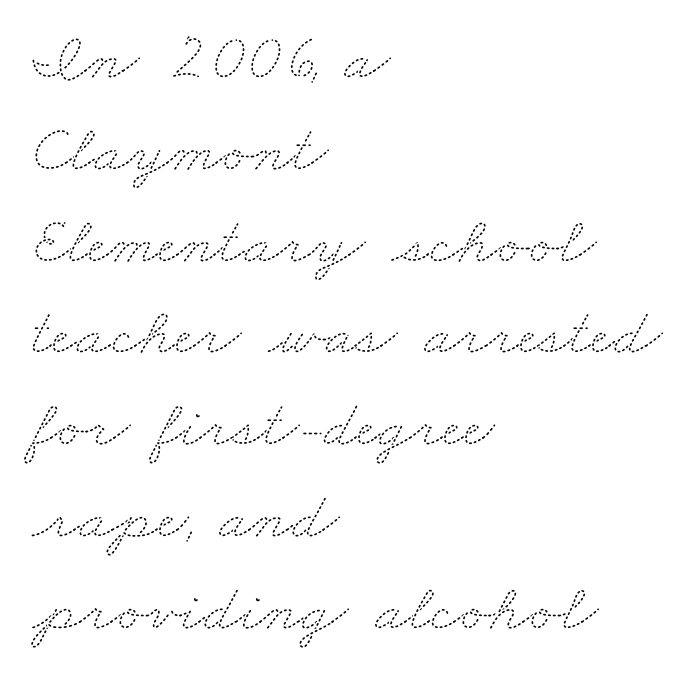
{"bold": "no", "weight": "thin", "width": "wide", "stroke_contrast": "medium", "x_height": "small", "monospaced": "no", "underline": "no", "align": "left", "line_spacing": "normal", "line_spacing_ratio": 1.37, "letter_spacing": "normal", "letter_spacing_em": 0.0, "glyph_px": 67}
